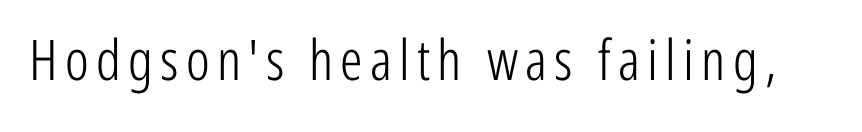
The image shows 56 px light, condensed sans-serif type, upright; set not underlined; low stroke contrast and a medium x-height.
